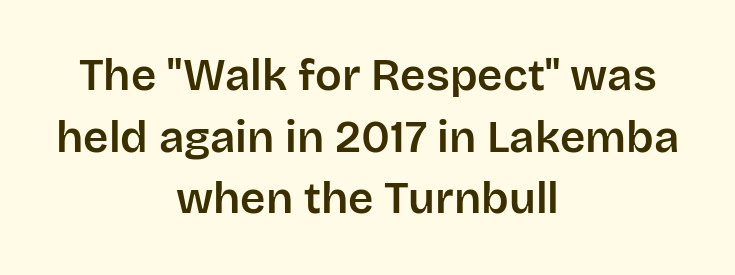
Q: Is the text italic (slanted)? A: No, it is upright.
Q: Is the typeface a serif or a sans-serif typeface? A: Sans-serif.
Q: Is the text underlined? A: No.
Q: How is the paragraph aligned? A: Centered.
Q: Is the spacing between letters normal or unusually wide? A: Normal.
Q: Is the spacing between lines tight, normal or loose? A: Normal.
Q: Width (condensed, normal, or wide)? A: Normal.
Q: Stroke contrast? A: Low.
Q: x-height? A: Large.
Q: Monospaced? A: No.
